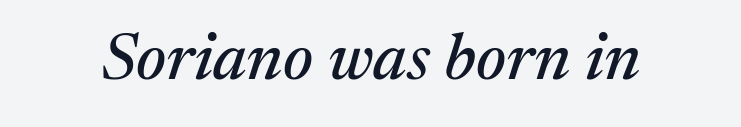
The image shows 66 px serif type, italic (leaning right); set normal letter spacing, not underlined; medium stroke contrast and a medium x-height.
